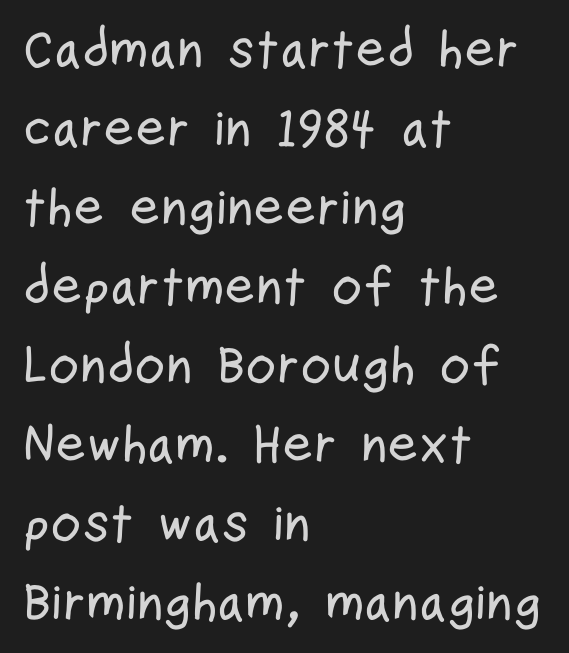
The image shows 53 px condensed sans-serif type, upright; set left-aligned, normal line spacing (1.49x), normal letter spacing, not underlined; low stroke contrast and a medium x-height.
